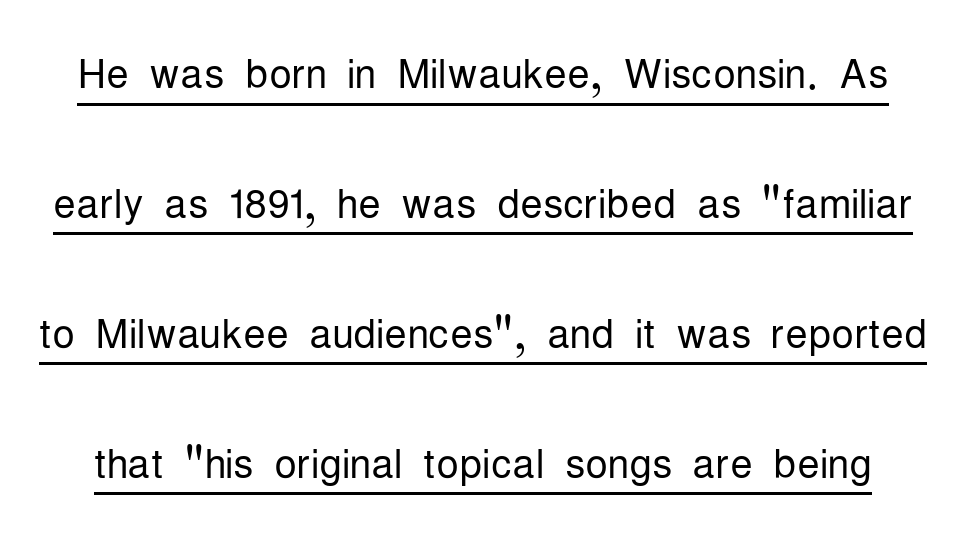
Does the leading feel generous? Absolutely, it's lavish. Does a line run under the words? Yes, clearly. Short note: letters normally spaced. Each letter keeps its own natural width here, so spacing adapts to shape.
